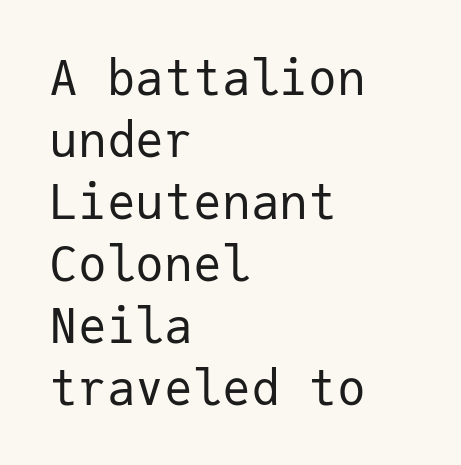
{"serif": "no", "italic": "no", "bold": "no", "weight": "regular", "width": "normal", "stroke_contrast": "low", "x_height": "medium", "monospaced": "yes", "underline": "no", "align": "left", "line_spacing": "normal", "line_spacing_ratio": 1.29, "letter_spacing": "normal", "letter_spacing_em": 0.0, "glyph_px": 48}
